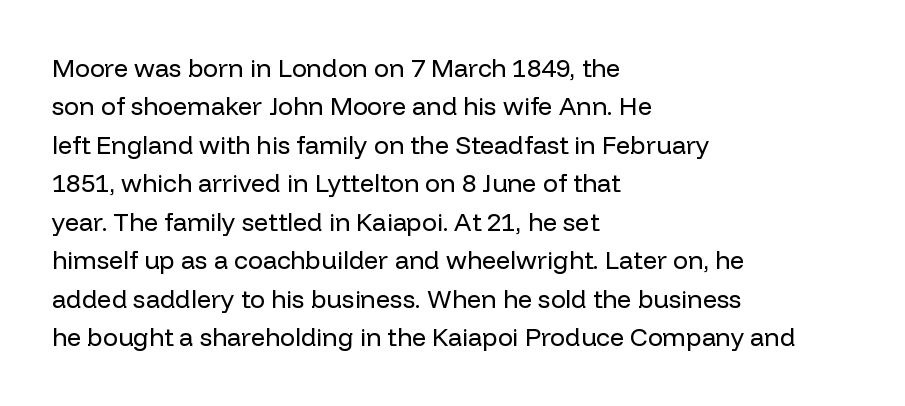
{"italic": "no", "bold": "no", "underline": "no", "align": "left", "line_spacing": "normal", "line_spacing_ratio": 1.54, "letter_spacing": "normal", "letter_spacing_em": 0.0, "glyph_px": 25}
